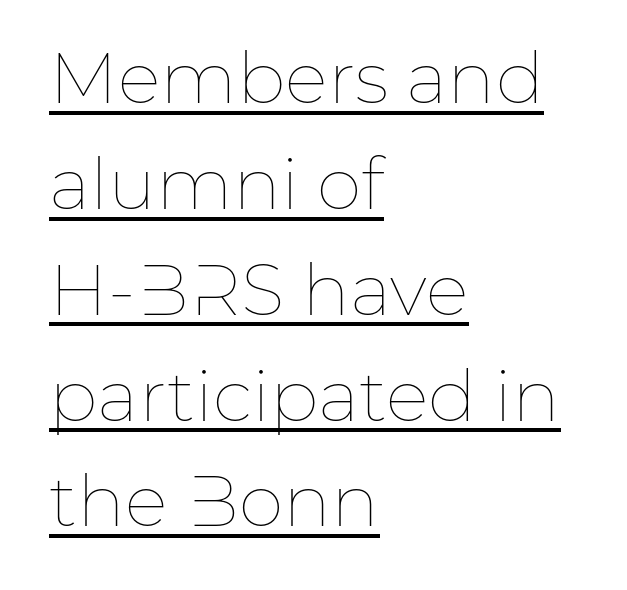
{"italic": "no", "bold": "no", "weight": "thin", "width": "normal", "stroke_contrast": "low", "x_height": "medium", "monospaced": "no", "underline": "yes", "align": "left", "line_spacing": "normal", "line_spacing_ratio": 1.47, "letter_spacing": "normal", "letter_spacing_em": 0.0, "glyph_px": 72}
